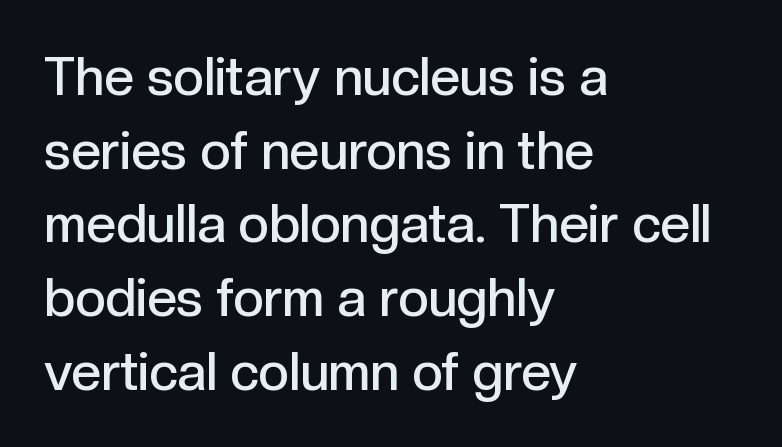
Does extra space separate the letters? No, they use regular spacing. Quick note: not italic, upright. The type family on display is of the sans-serif kind. Clear beneath every line of the passage.
